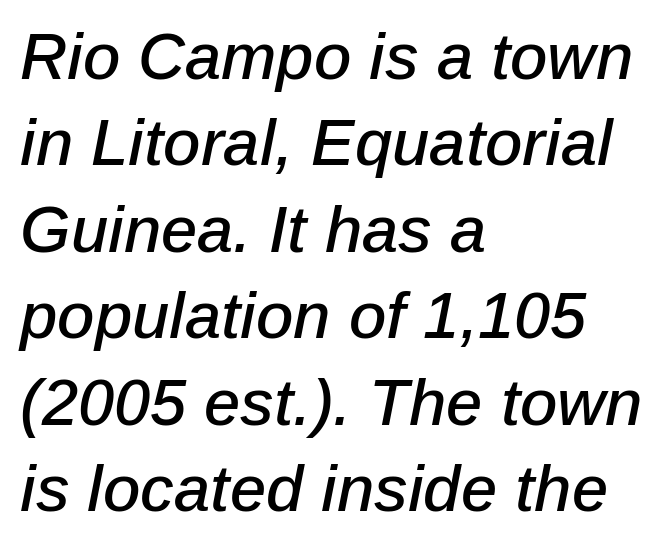
{"italic": "yes", "lean": "right", "slant_degrees": 12, "width": "normal", "stroke_contrast": "low", "x_height": "medium", "monospaced": "no", "underline": "no", "align": "left", "line_spacing": "normal", "line_spacing_ratio": 1.33, "letter_spacing": "normal", "letter_spacing_em": 0.0, "glyph_px": 65}
